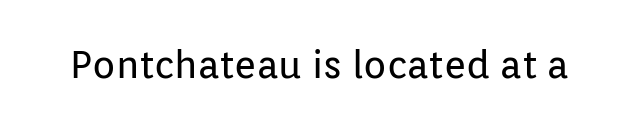
Font category for this specimen: sans-serif. On a weight scale, this lands at 450 or below. The line texture is even and compact thanks to regular tracking. Characters remain perfectly vertical along every line. Unmarked baselines from the first word to the last.
